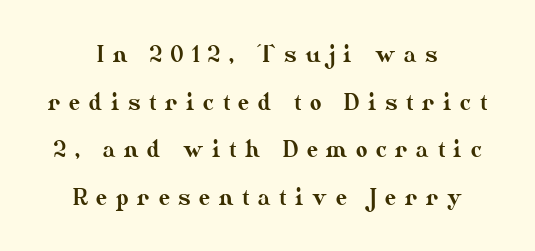
Q: Is the text italic (slanted)? A: No, it is upright.
Q: Is the text underlined? A: No.
Q: How is the paragraph aligned? A: Centered.
Q: Is the spacing between letters normal or unusually wide? A: Unusually wide.
Q: Is the spacing between lines tight, normal or loose? A: Loose.
